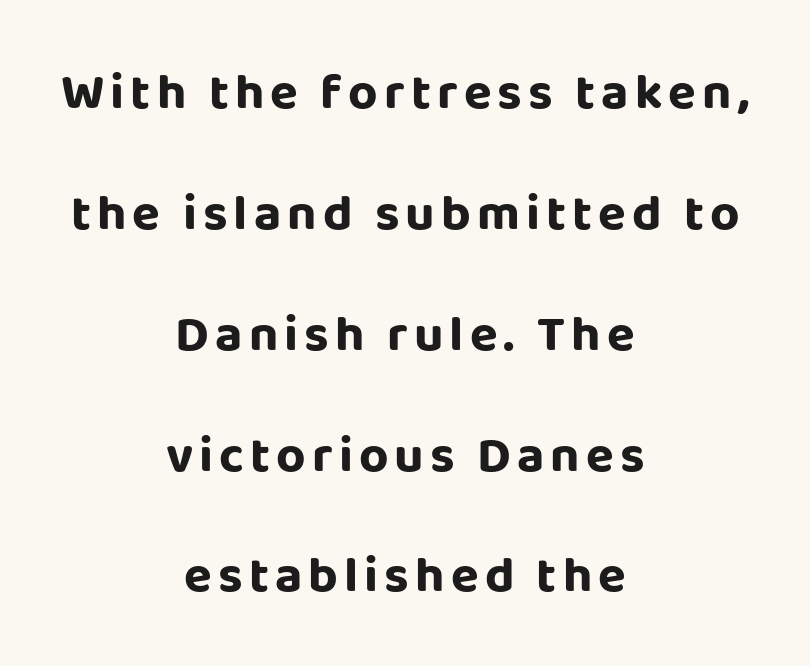
{"serif": "no", "italic": "no", "bold": "yes", "weight": "bold", "width": "normal", "stroke_contrast": "low", "x_height": "large", "monospaced": "no", "underline": "no", "align": "center", "line_spacing": "loose", "line_spacing_ratio": 2.37, "glyph_px": 51}
